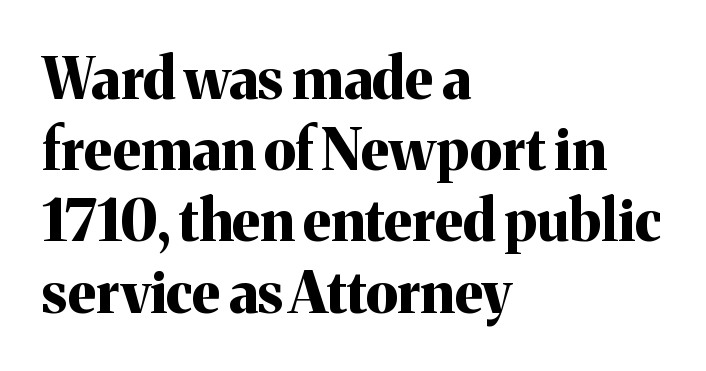
The image shows 57 px bold serif type, upright; set left-aligned, normal line spacing (1.25x), normal letter spacing, not underlined; medium stroke contrast and a medium x-height.
